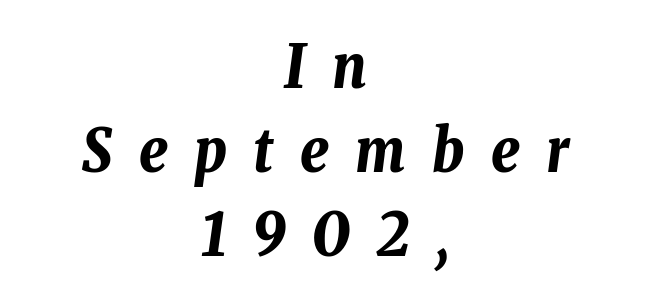
{"italic": "yes", "lean": "right", "slant_degrees": 8, "bold": "yes", "weight": "bold", "width": "condensed", "stroke_contrast": "low", "x_height": "medium", "monospaced": "no", "underline": "no", "align": "center", "line_spacing": "normal", "line_spacing_ratio": 1.4, "letter_spacing": "wide", "letter_spacing_em": 0.44, "glyph_px": 60}
